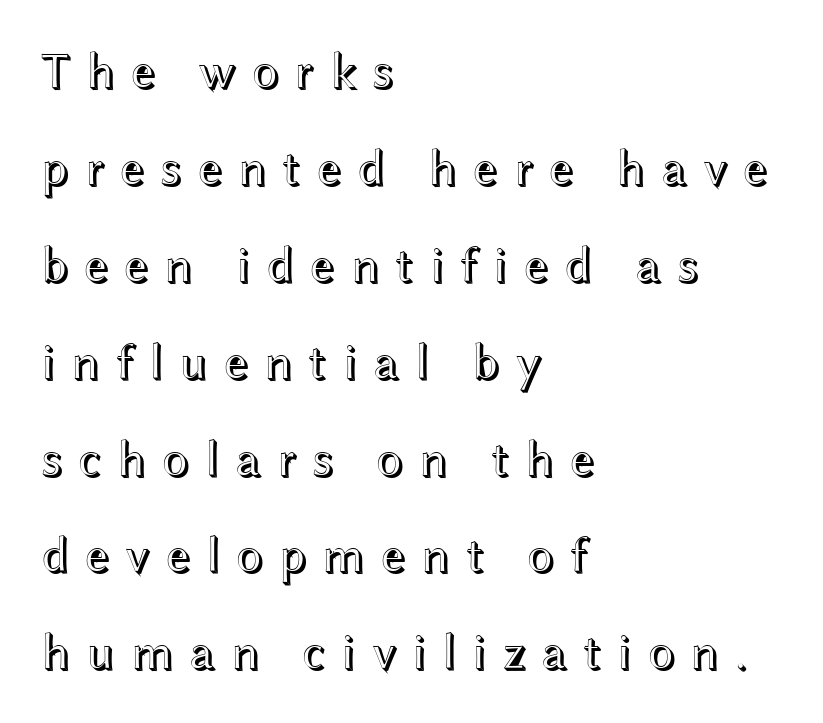
{"italic": "no", "width": "wide", "x_height": "medium", "monospaced": "no", "underline": "no", "align": "left", "line_spacing": "loose", "line_spacing_ratio": 1.9, "letter_spacing": "wide", "letter_spacing_em": 0.28, "glyph_px": 51}
